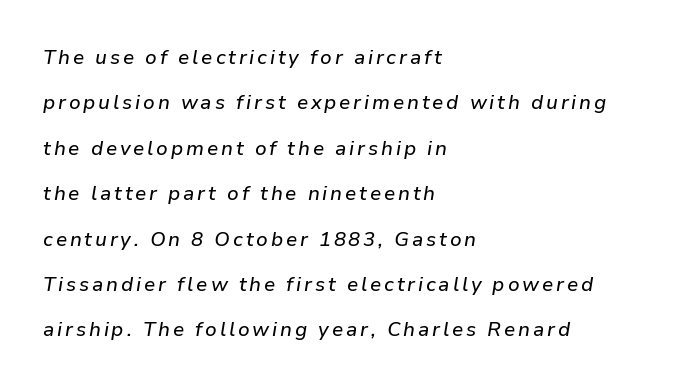
Q: Is the text italic (slanted)? A: Yes, it leans right by about 9 degrees.
Q: Is the text underlined? A: No.
Q: How is the paragraph aligned? A: Left-aligned.
Q: Is the spacing between lines tight, normal or loose? A: Loose.
